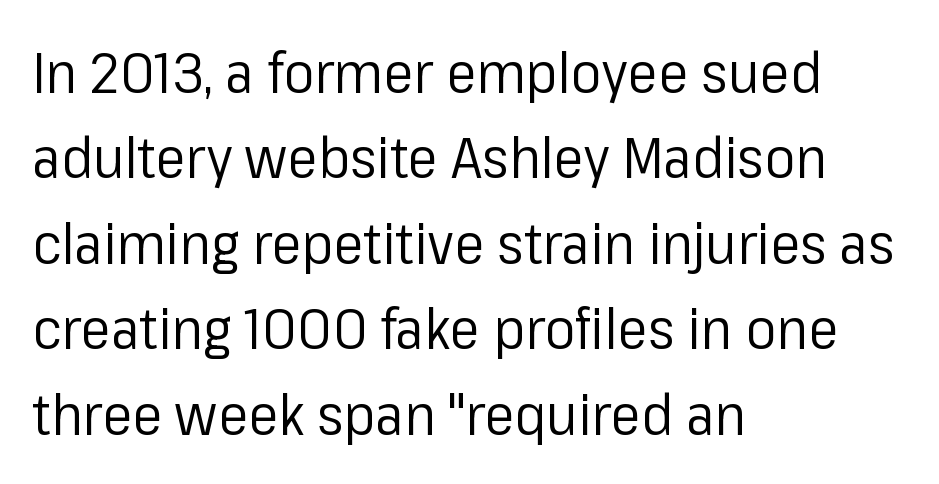
Q: Is the text bold? A: No.
Q: Is the text italic (slanted)? A: No, it is upright.
Q: Is the typeface a serif or a sans-serif typeface? A: Sans-serif.
Q: Is the text underlined? A: No.
Q: How is the paragraph aligned? A: Left-aligned.
Q: Is the spacing between letters normal or unusually wide? A: Normal.
Q: Is the spacing between lines tight, normal or loose? A: Normal.
Q: Width (condensed, normal, or wide)? A: Normal.
Q: Stroke contrast? A: Low.
Q: x-height? A: Medium.
Q: Monospaced? A: No.
